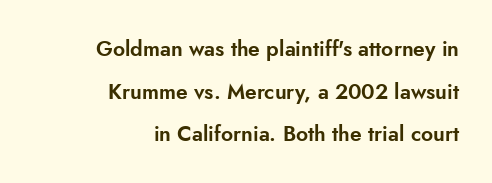
{"italic": "no", "underline": "no", "align": "right", "line_spacing": "loose", "line_spacing_ratio": 2.03, "letter_spacing": "normal", "letter_spacing_em": 0.0, "glyph_px": 21}
